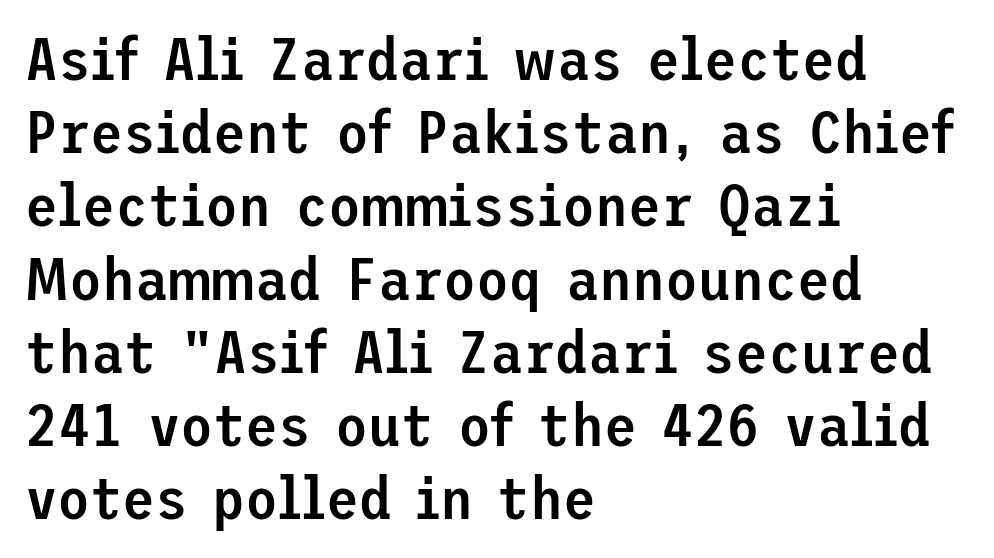
Q: Is the text bold? A: Semi-bold.
Q: Is the text italic (slanted)? A: No, it is upright.
Q: Is the typeface a serif or a sans-serif typeface? A: Sans-serif.
Q: Is the text underlined? A: No.
Q: How is the paragraph aligned? A: Left-aligned.
Q: Is the spacing between letters normal or unusually wide? A: Normal.
Q: Width (condensed, normal, or wide)? A: Normal.
Q: Stroke contrast? A: Low.
Q: x-height? A: Medium.
